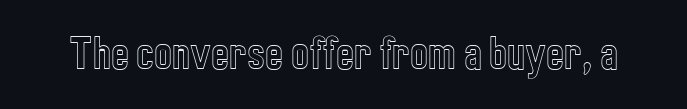
Proportional: the letters do not fall into vertical columns. The font's upright variant was chosen for this text. Rule under the text: the space is simply empty. Nothing unusual about the tracking: characters are spaced as the font intends.
